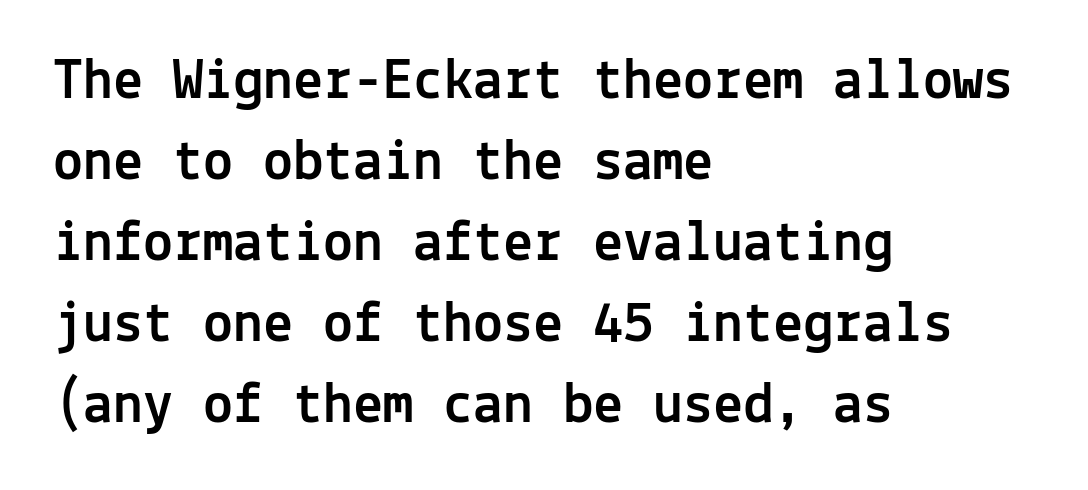
Regarding leading, the lines here are spaced in the standard way. Each row of text sits above clean, open space. Looks like terminal output: every glyph gets an equal slot. The lines are quadded left. The rendering keeps characters at their native spacing. The face used here is a sans, in the tradition of grotesques and geometrics.
